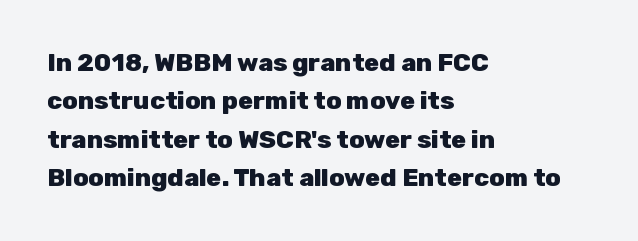
Here the glyphs are tracked normally, forming tight word shapes. Does the weight exceed regular? Yes, all the way to bold. The text block is weighted toward the left margin, trailing off unevenly rightward. Style check: upright. Notice how descenders clear the ascenders below comfortably — that's standard leading. Glance below the letters and you will spot only blank space.
